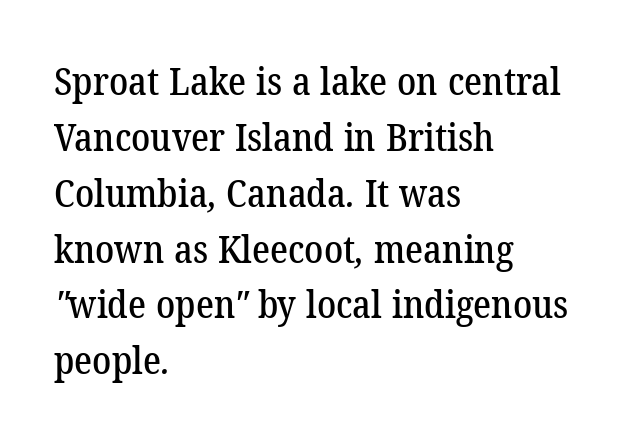
The image shows 38 px serif type; set left-aligned, normal line spacing (1.47x), normal letter spacing, not underlined; low stroke contrast and a medium x-height.
